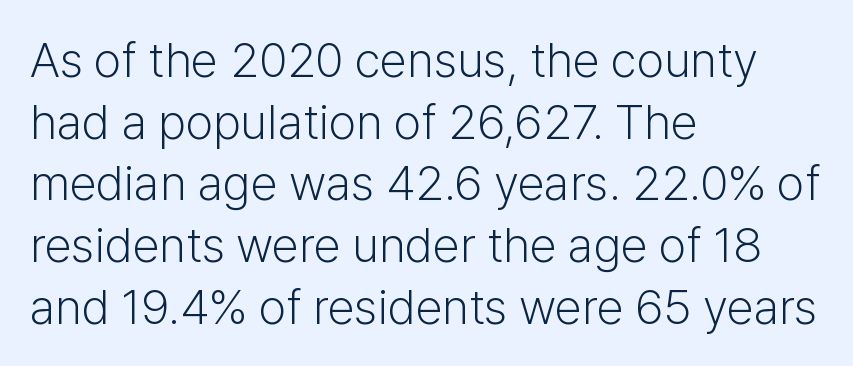
Q: Is the text bold? A: No.
Q: Is the text italic (slanted)? A: No, it is upright.
Q: Is the typeface a serif or a sans-serif typeface? A: Sans-serif.
Q: Is the text underlined? A: No.
Q: How is the paragraph aligned? A: Left-aligned.
Q: Is the spacing between letters normal or unusually wide? A: Normal.
Q: Is the spacing between lines tight, normal or loose? A: Normal.
Q: Width (condensed, normal, or wide)? A: Normal.
Q: Stroke contrast? A: Low.
Q: x-height? A: Medium.
Q: Monospaced? A: No.
